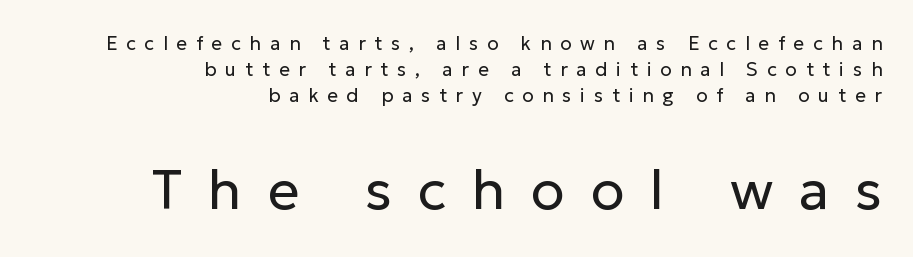
Q: Is the text bold? A: No.
Q: Is the text italic (slanted)? A: No, it is upright.
Q: Is the typeface a serif or a sans-serif typeface? A: Sans-serif.
Q: Is the text underlined? A: No.
Q: How is the paragraph aligned? A: Right-aligned.
Q: Is the spacing between letters normal or unusually wide? A: Unusually wide.
Q: Is the spacing between lines tight, normal or loose? A: Normal.
Q: Which block of text is set in a larger size, the first (top) or the second (bottom)? A: The second (bottom) one.
Q: Width (condensed, normal, or wide)? A: Normal.
Q: Stroke contrast? A: Low.
Q: x-height? A: Medium.
Q: Monospaced? A: No.
